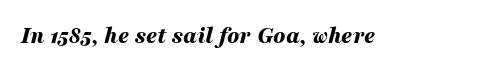
{"italic": "yes", "lean": "right", "slant_degrees": 16, "bold": "yes", "underline": "no", "letter_spacing": "normal", "letter_spacing_em": 0.0, "glyph_px": 24}
